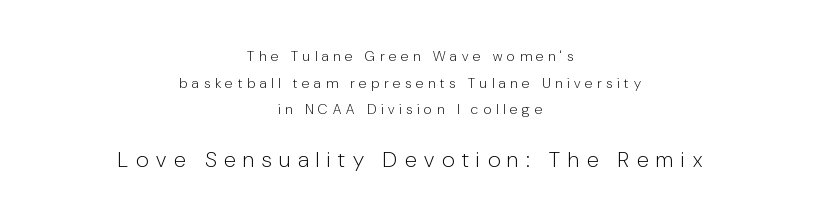
Whoever set this chose breathing room over compactness in the vertical rhythm. Does the lettering tilt? It doesn't — this is upright. The typeface has the unassuming heft of standard copy or less. Clear beneath every line of the passage. The passage is arranged like a title page — every line centered. Between these two stacked blocks, the lower one wins on size.
